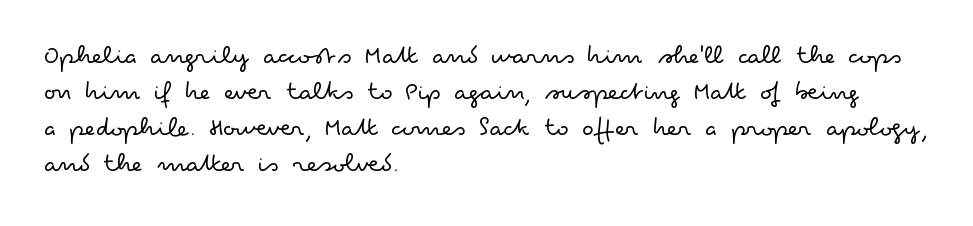
{"serif": "no", "italic": "no", "bold": "no", "weight": "light", "width": "wide", "stroke_contrast": "low", "x_height": "small", "monospaced": "no", "underline": "no", "align": "left", "line_spacing": "normal", "line_spacing_ratio": 1.29, "letter_spacing": "normal", "letter_spacing_em": 0.0, "glyph_px": 28}
